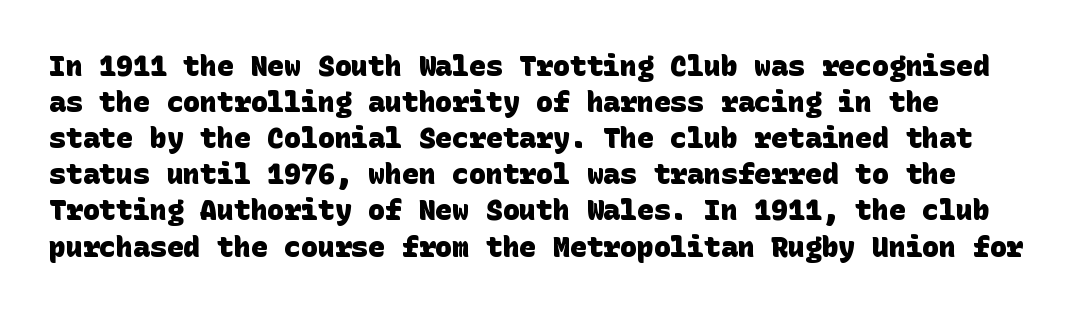
This rendering leaves character spacing at its baseline value. The space beneath each line is pristine and unruled. Leading: standard. Set as a true bold cut, around the 700 mark.
